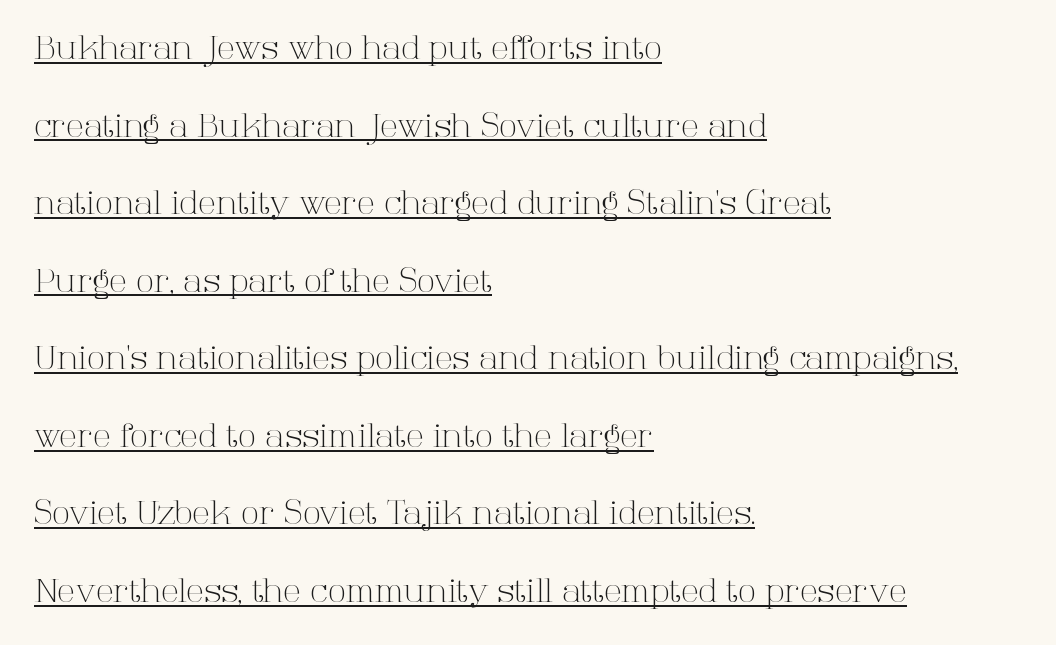
The image shows 33 px light serif type, upright; set left-aligned, loose line spacing (2.35x), normal letter spacing, underlined; high stroke contrast and a medium x-height.
